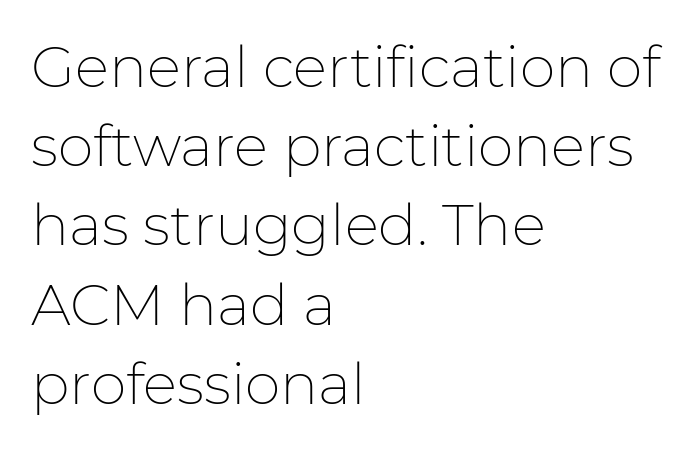
The image shows 57 px thin sans-serif type, upright; set left-aligned, normal line spacing (1.39x), normal letter spacing, not underlined; low stroke contrast and a medium x-height.
